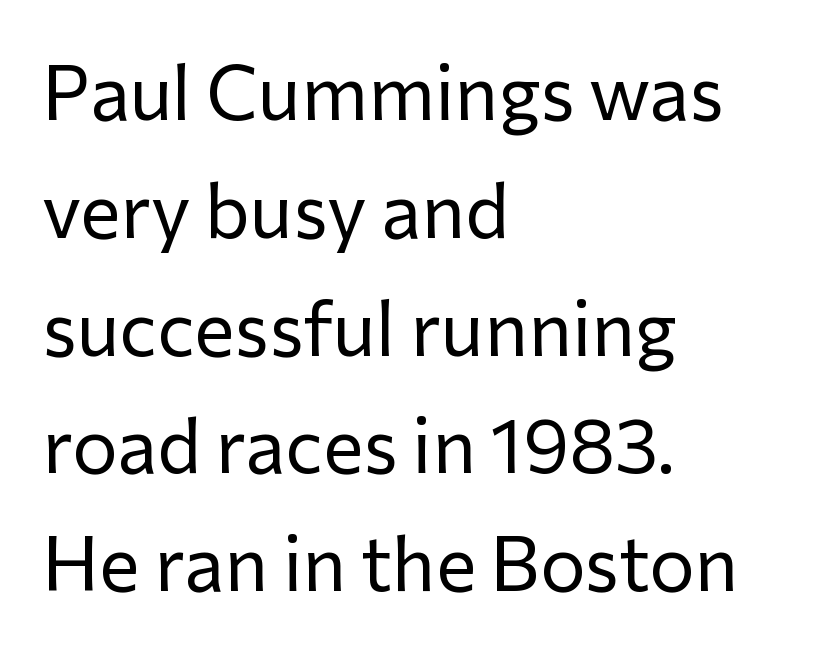
The image shows 76 px regular-weight sans-serif type, upright; set left-aligned, normal line spacing (1.55x), normal letter spacing, not underlined; low stroke contrast and a medium x-height.
